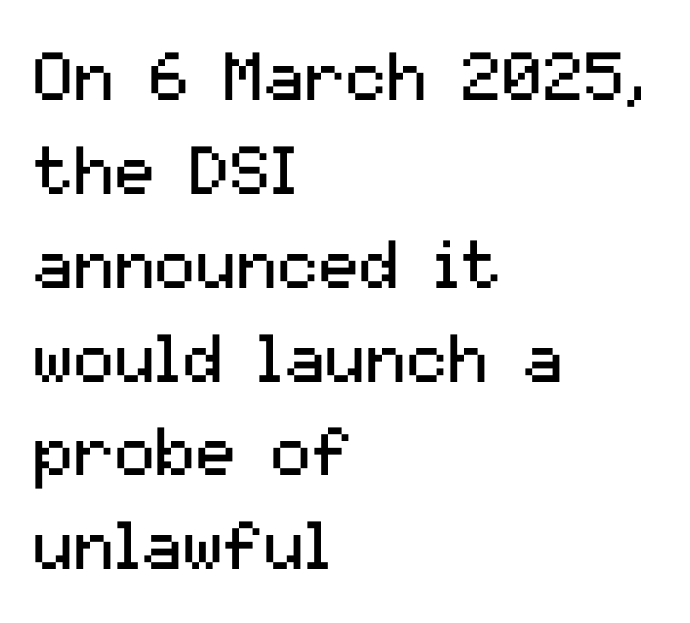
Q: Is the text bold? A: No.
Q: Is the text italic (slanted)? A: No, it is upright.
Q: Is the typeface a serif or a sans-serif typeface? A: Sans-serif.
Q: Is the text underlined? A: No.
Q: How is the paragraph aligned? A: Left-aligned.
Q: Is the spacing between letters normal or unusually wide? A: Normal.
Q: Is the spacing between lines tight, normal or loose? A: Normal.
Q: Width (condensed, normal, or wide)? A: Normal.
Q: Stroke contrast? A: Medium.
Q: x-height? A: Medium.
Q: Monospaced? A: No.
